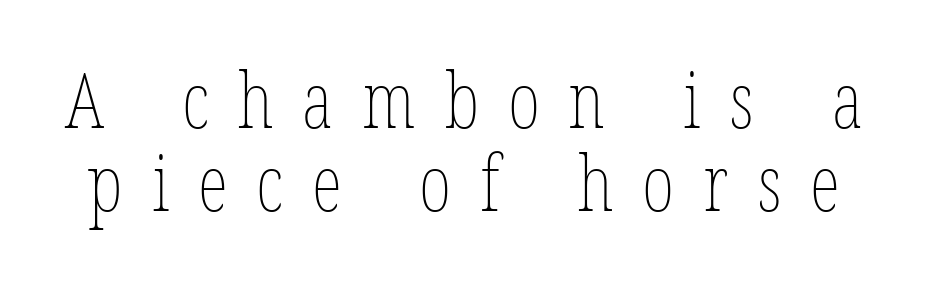
The image shows 78 px thin, condensed type; set tight line spacing (1.07x), unusually wide letter spacing (+0.37 em), not underlined; low stroke contrast and a medium x-height.
